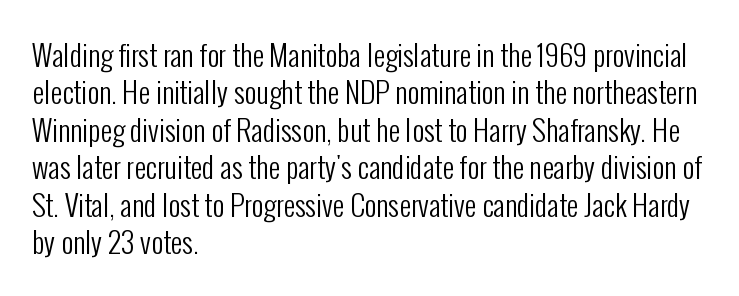
The image shows 29 px regular-weight, condensed sans-serif type, upright; set left-aligned, normal line spacing (1.29x), normal letter spacing, not underlined; low stroke contrast and a medium x-height.
